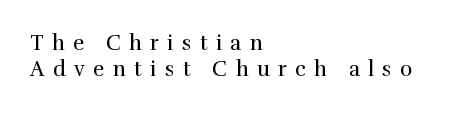
{"italic": "no", "bold": "no", "underline": "no", "align": "left", "line_spacing_ratio": 1.23, "letter_spacing": "wide", "letter_spacing_em": 0.4, "glyph_px": 21}
